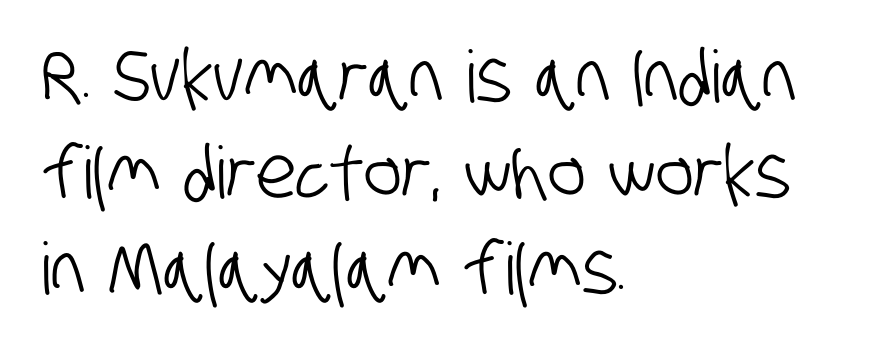
Note the varied advance widths — an 'i' is clearly narrower than an 'm'. The type family on display is of the sans-serif kind. Horizontal bands of white between lines are of average thickness. No extra tracking has been applied to these lines. Descender tails drop into unmarked territory.
